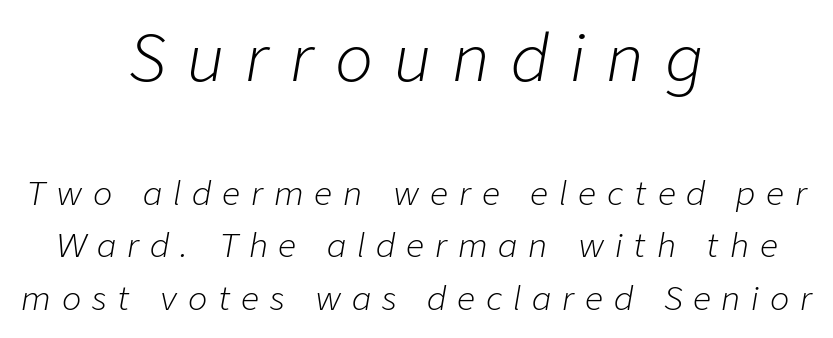
Weight class: somewhere from thin through regular. This sample uses expanded letter spacing, leaving extra air between glyphs. Has an underline been added? It has not. Where is the straight margin? There isn't one; the lines are centered. In terms of posture, this sample is oblique. Each new line begins a customary step beneath the previous one.
